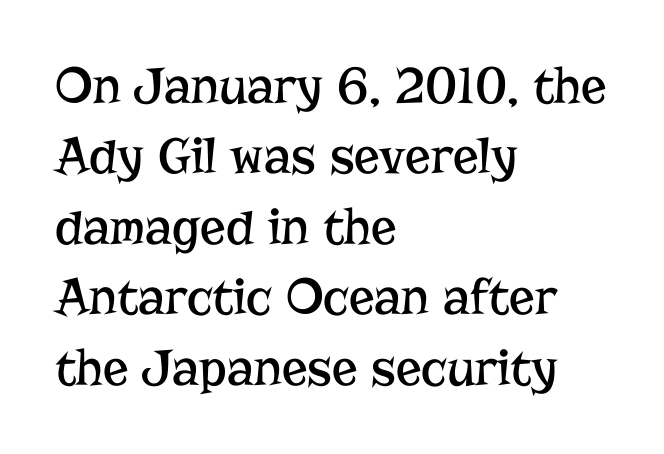
The image shows 53 px regular-weight serif type, upright; set left-aligned, normal line spacing (1.33x), normal letter spacing, not underlined; low stroke contrast and a medium x-height.
